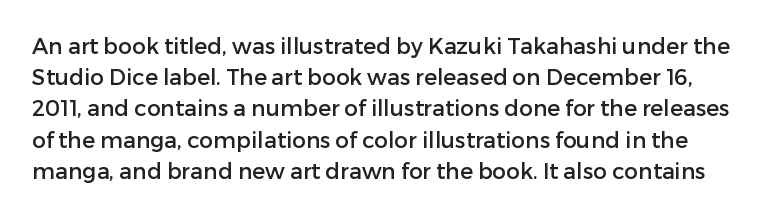
The lettering stays uniformly vertical, giving the passage a roman look. A typesetter would call this leading conventional body-copy spacing. Between one letter and the next there's only the usual sliver of space. Each row of text sits above clean, open space.
